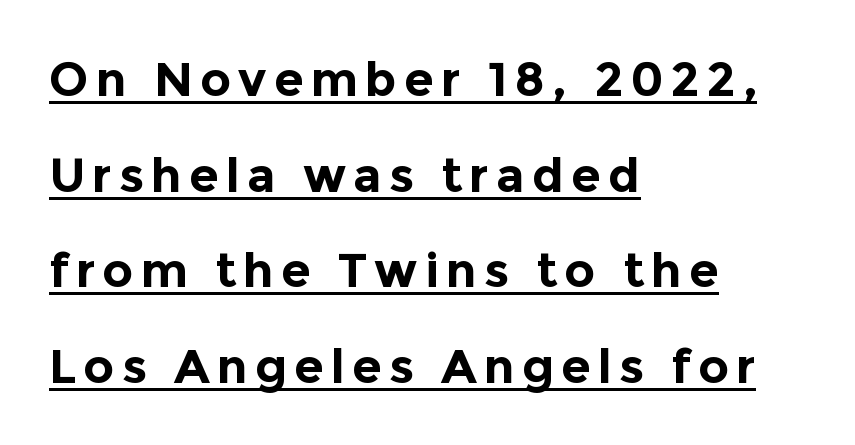
{"serif": "no", "italic": "no", "bold": "yes", "weight": "bold", "width": "normal", "x_height": "medium", "monospaced": "no", "underline": "yes", "align": "left", "line_spacing": "loose", "line_spacing_ratio": 1.99, "glyph_px": 48}
